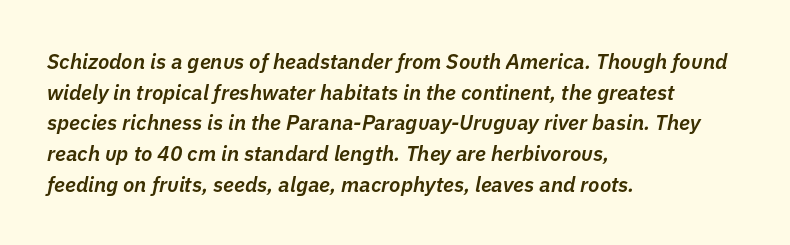
The font's italic variant was chosen for this text. Decoration check: the copy has no underline. Compared with typical body copy, the letter spacing here is the same. The passage shown stacks its lines at a standard gap.
